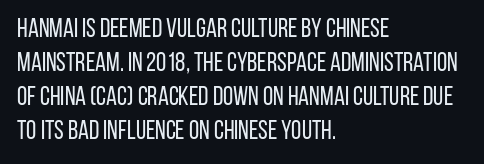
The image shows 26 px text type, upright; set left-aligned, normal line spacing (1.31x), normal letter spacing, not underlined.
